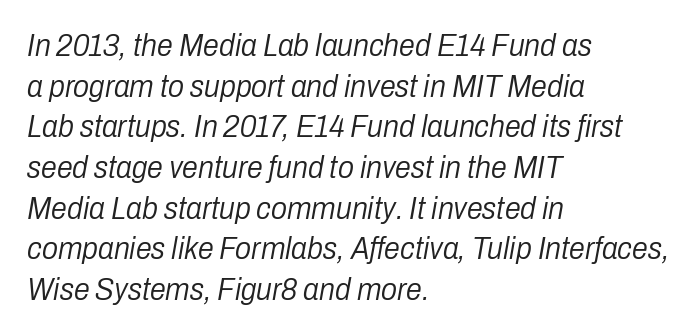
{"italic": "yes", "lean": "right", "slant_degrees": 10, "bold": "no", "weight": "light", "width": "condensed", "stroke_contrast": "low", "x_height": "medium", "monospaced": "no", "underline": "no", "align": "left", "line_spacing": "normal", "line_spacing_ratio": 1.27, "letter_spacing": "normal", "letter_spacing_em": 0.0, "glyph_px": 32}
